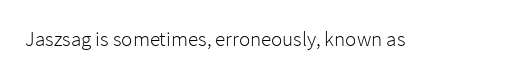
Q: Is the text bold? A: No.
Q: Is the text italic (slanted)? A: No, it is upright.
Q: Is the text underlined? A: No.
Q: Is the spacing between letters normal or unusually wide? A: Normal.
